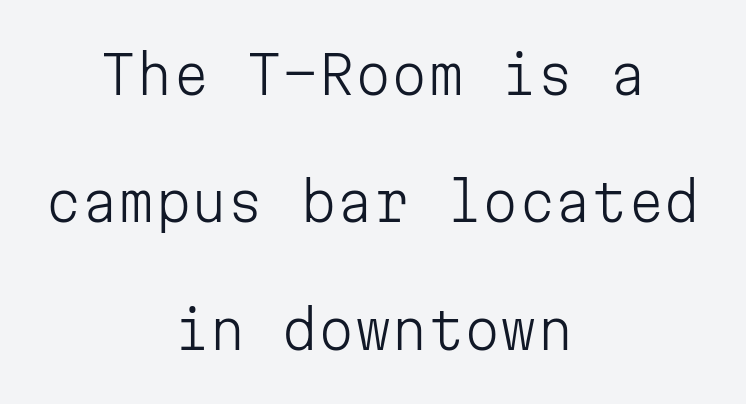
Q: Is the text bold? A: No.
Q: Is the text italic (slanted)? A: No, it is upright.
Q: Is the typeface a serif or a sans-serif typeface? A: Sans-serif.
Q: Is the text underlined? A: No.
Q: How is the paragraph aligned? A: Centered.
Q: Is the spacing between letters normal or unusually wide? A: Normal.
Q: Is the spacing between lines tight, normal or loose? A: Loose.
Q: Width (condensed, normal, or wide)? A: Normal.
Q: Stroke contrast? A: Low.
Q: x-height? A: Medium.
Q: Monospaced? A: Yes.
